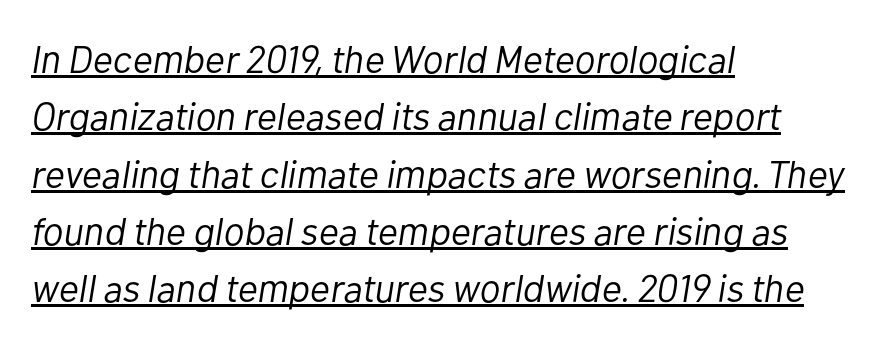
The image shows 39 px light type, italic (leaning right); set left-aligned, normal line spacing (1.47x), normal letter spacing, underlined; low stroke contrast and a medium x-height.
